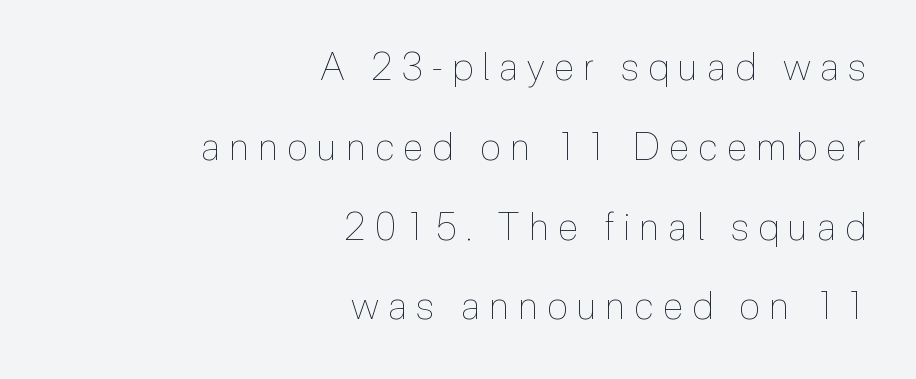
These lines are rendered in a variable-pitch font. No italicization has been applied; the sample stays upright. The font sits on the lighter half of the weight spectrum, regular included. Does the copy run flush right? Yes — the right margin is perfectly even. The vertical gap from one line to the next is large. The tracking reads as deliberately expanded to a designer's eye.
